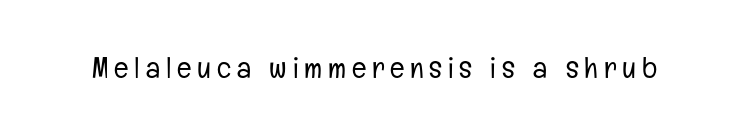
{"serif": "no", "italic": "no", "bold": "no", "weight": "light", "width": "condensed", "stroke_contrast": "low", "x_height": "medium", "monospaced": "no", "underline": "no", "glyph_px": 30}
